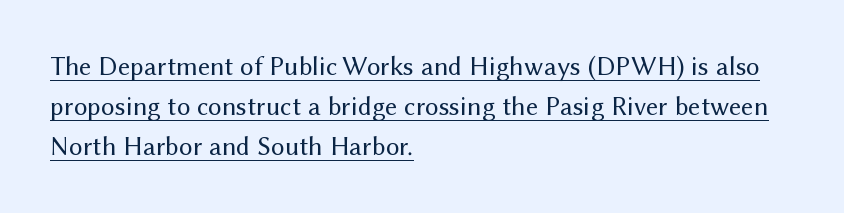
The image shows 27 px text type, upright; set left-aligned, normal line spacing (1.48x), normal letter spacing, underlined.
